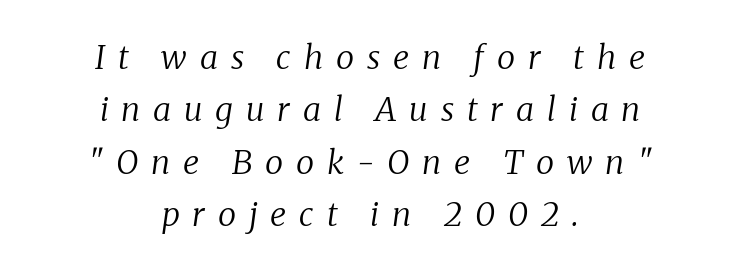
Q: Is the text bold? A: No.
Q: Is the text italic (slanted)? A: Yes, it leans right by about 8 degrees.
Q: Is the typeface a serif or a sans-serif typeface? A: Serif.
Q: Is the text underlined? A: No.
Q: How is the paragraph aligned? A: Centered.
Q: Is the spacing between letters normal or unusually wide? A: Unusually wide.
Q: Is the spacing between lines tight, normal or loose? A: Normal.
Q: Width (condensed, normal, or wide)? A: Normal.
Q: Stroke contrast? A: Low.
Q: x-height? A: Medium.
Q: Monospaced? A: No.
